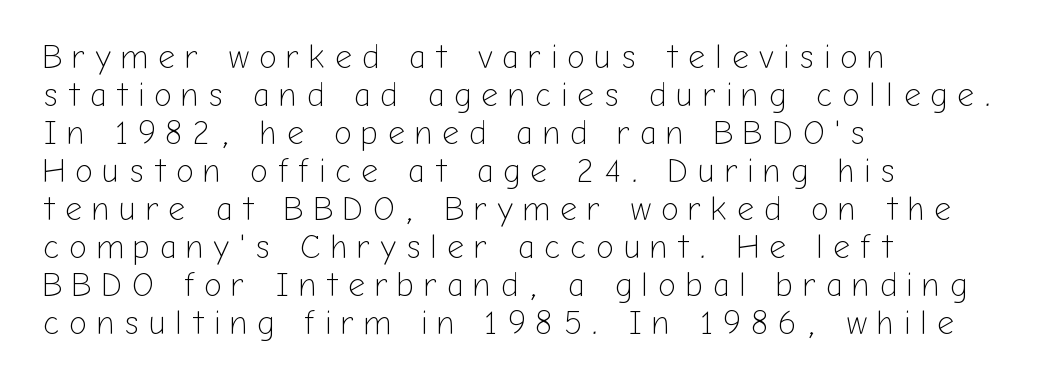
Words float on clear page, feet unadorned. The letters look calm and open, with moderate or lighter stems. A classic flush-left, rag-right setting is used for this passage. Characters follow at a spacing far wider than the type designer built in.
